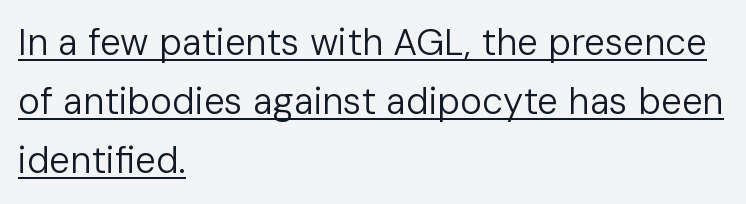
Q: Is the text bold? A: No.
Q: Is the text italic (slanted)? A: No, it is upright.
Q: Is the typeface a serif or a sans-serif typeface? A: Sans-serif.
Q: Is the text underlined? A: Yes.
Q: How is the paragraph aligned? A: Left-aligned.
Q: Is the spacing between letters normal or unusually wide? A: Normal.
Q: Is the spacing between lines tight, normal or loose? A: Normal.
Q: Width (condensed, normal, or wide)? A: Normal.
Q: Stroke contrast? A: Low.
Q: x-height? A: Medium.
Q: Monospaced? A: No.
